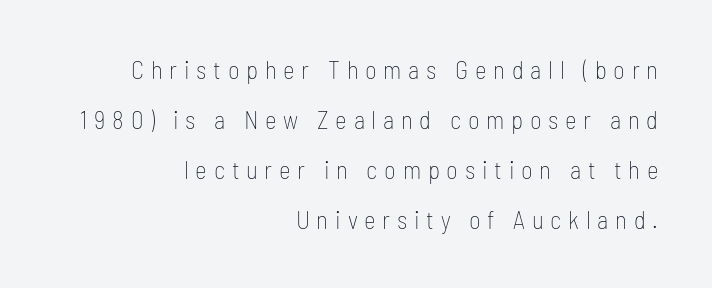
Tracking value appears strongly positive — letters spread wide. This block would shrink considerably if given ordinary leading; it's expanded now. Nothing heavy about these letters — not bold at all. Posture: straight, roman, zero tilt. Decoration check: the copy has no underline. Which margin do the lines hug? The right one — the left edge is uneven.
